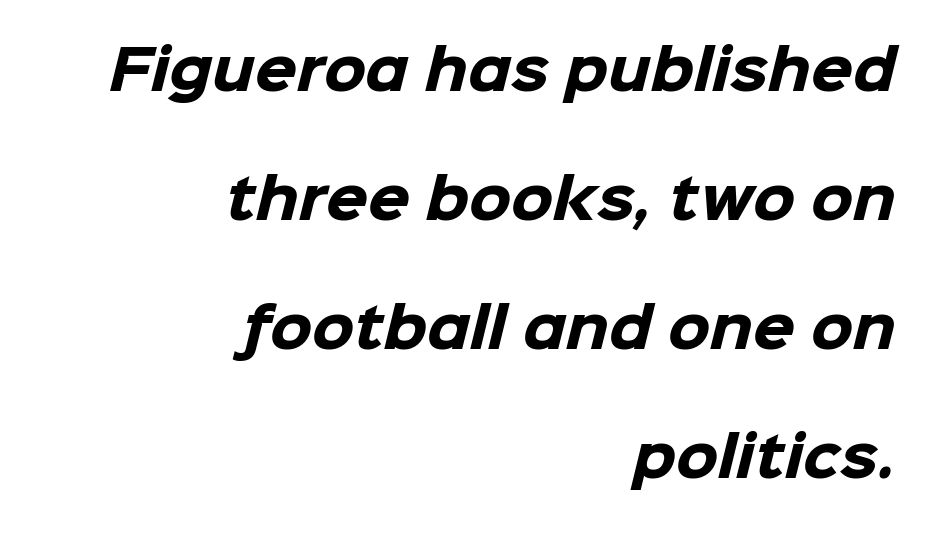
{"serif": "no", "bold": "yes", "weight": "heavy", "width": "normal", "stroke_contrast": "low", "x_height": "medium", "monospaced": "no", "underline": "no", "align": "right", "line_spacing": "loose", "line_spacing_ratio": 2.39, "letter_spacing": "normal", "letter_spacing_em": 0.0, "glyph_px": 54}
